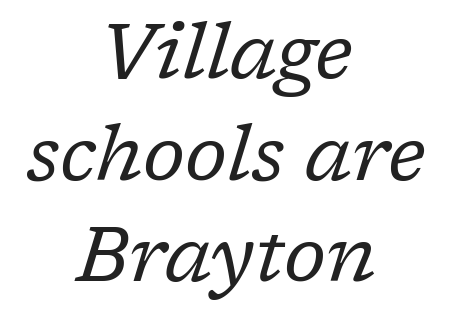
{"serif": "yes", "italic": "yes", "lean": "right", "slant_degrees": 17, "bold": "no", "weight": "regular", "width": "normal", "stroke_contrast": "low", "x_height": "medium", "monospaced": "no", "underline": "no", "align": "center", "line_spacing": "normal", "line_spacing_ratio": 1.32, "letter_spacing": "normal", "letter_spacing_em": 0.0, "glyph_px": 77}
